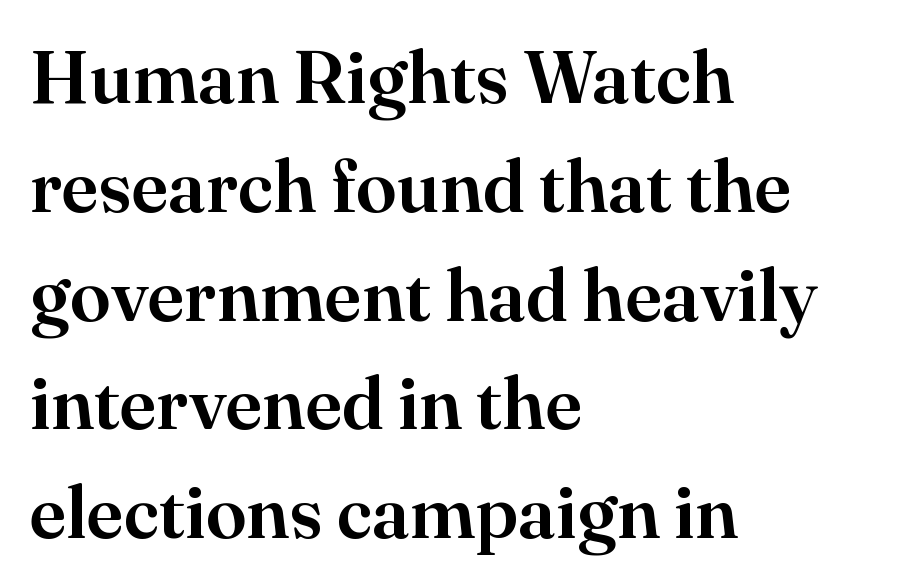
{"serif": "yes", "italic": "no", "width": "normal", "stroke_contrast": "high", "x_height": "small", "monospaced": "no", "underline": "no", "align": "left", "line_spacing": "normal", "line_spacing_ratio": 1.47, "letter_spacing": "normal", "letter_spacing_em": 0.0, "glyph_px": 74}
